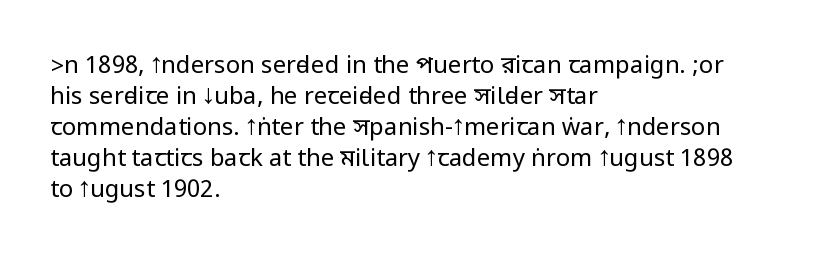
These lines keep a tight, regular rhythm from letter to letter. Notice how descenders clear the ascenders below comfortably — that's standard leading. These lines were composed using upright roman letters. One-word summary of the alignment: left. Nobody drew a line under any word here. The typesetting does not lean heavy: it is not bold.
